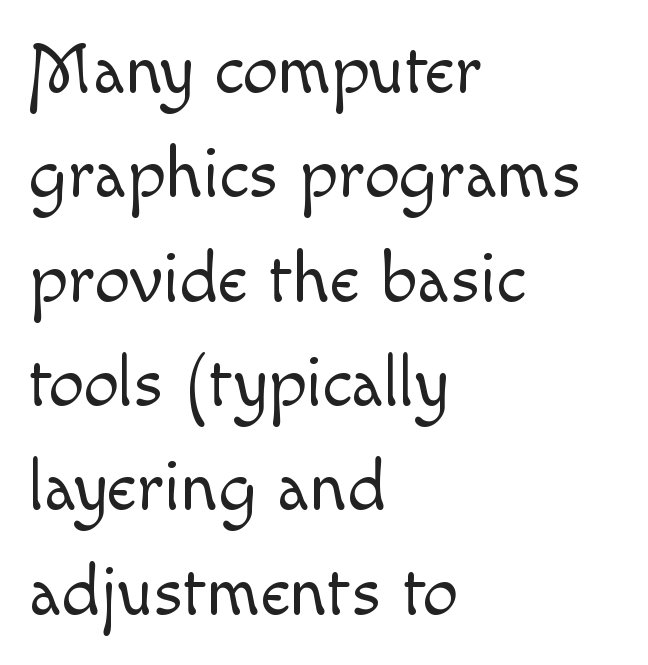
The image shows 71 px light type, upright; set left-aligned, normal line spacing (1.47x), normal letter spacing, not underlined; a small x-height.
